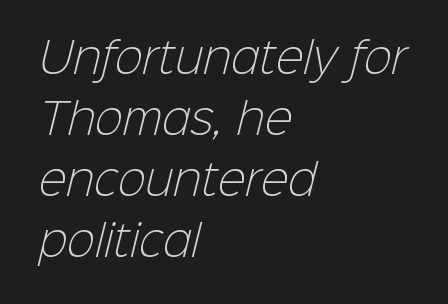
Examine the stroke ends and you'll find no serifs. Spacing between characters is what you'd get straight out of the box. The strokes are not fattened; the text isn't bold. Compared with a centered layout, this one pins lines to the left instead.
